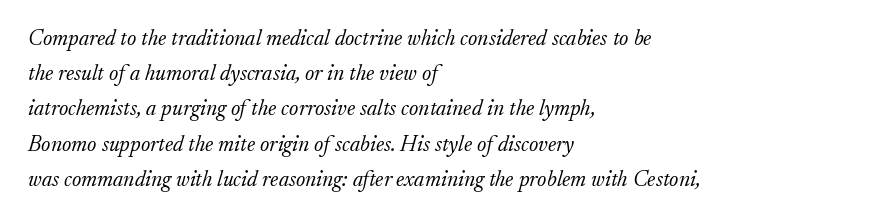
{"italic": "yes", "lean": "right", "slant_degrees": 17, "bold": "no", "underline": "no", "align": "left", "line_spacing": "normal", "line_spacing_ratio": 1.6, "letter_spacing": "normal", "letter_spacing_em": 0.0, "glyph_px": 22}
